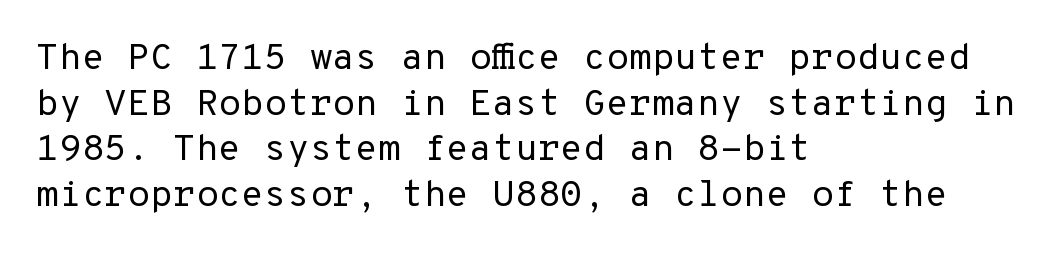
Q: Is the text bold? A: No.
Q: Is the text italic (slanted)? A: No, it is upright.
Q: Is the typeface a serif or a sans-serif typeface? A: Sans-serif.
Q: Is the text underlined? A: No.
Q: How is the paragraph aligned? A: Left-aligned.
Q: Is the spacing between letters normal or unusually wide? A: Normal.
Q: Width (condensed, normal, or wide)? A: Normal.
Q: Stroke contrast? A: Low.
Q: x-height? A: Medium.
Q: Monospaced? A: Yes.
